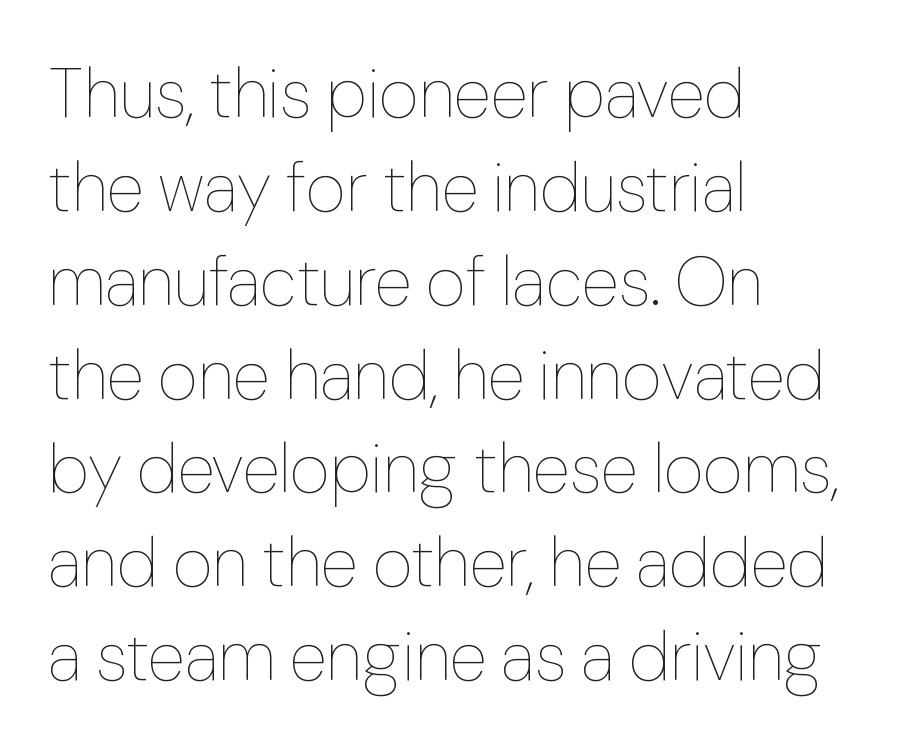
The image shows 69 px thin type, upright; set left-aligned, normal line spacing (1.36x), normal letter spacing, not underlined; low stroke contrast and a medium x-height.
